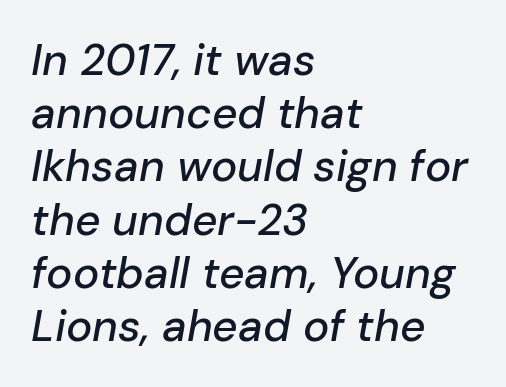
{"italic": "yes", "lean": "right", "slant_degrees": 10, "width": "normal", "stroke_contrast": "low", "x_height": "medium", "monospaced": "no", "underline": "no", "align": "left", "line_spacing_ratio": 1.21, "letter_spacing": "normal", "letter_spacing_em": 0.0, "glyph_px": 44}
